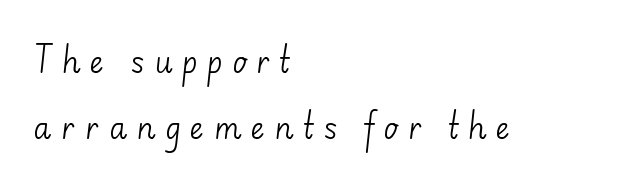
The image shows 30 px light sans-serif type; set left-aligned, loose line spacing (2.21x), unusually wide letter spacing (+0.31 em), not underlined; low stroke contrast and a small x-height.
